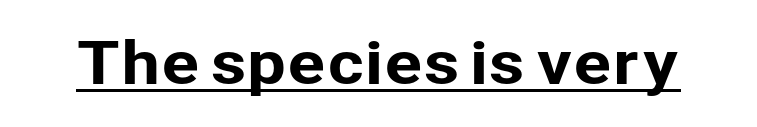
Q: Is the text italic (slanted)? A: No, it is upright.
Q: Is the typeface a serif or a sans-serif typeface? A: Sans-serif.
Q: Is the text underlined? A: Yes.
Q: Is the spacing between letters normal or unusually wide? A: Normal.
Q: Width (condensed, normal, or wide)? A: Normal.
Q: Stroke contrast? A: Low.
Q: x-height? A: Medium.
Q: Monospaced? A: No.
